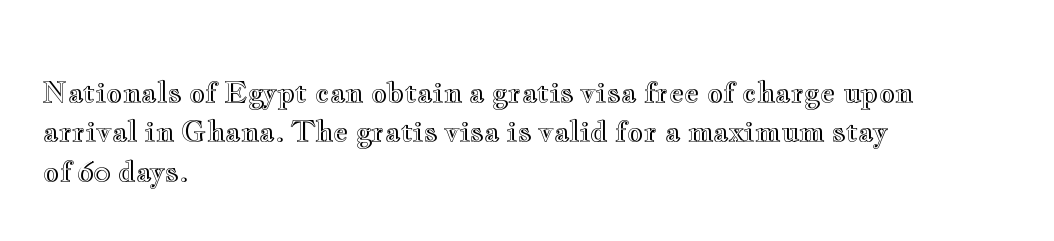
The image shows 28 px wide type, upright; set left-aligned, normal line spacing (1.41x), normal letter spacing, not underlined; a small x-height.
